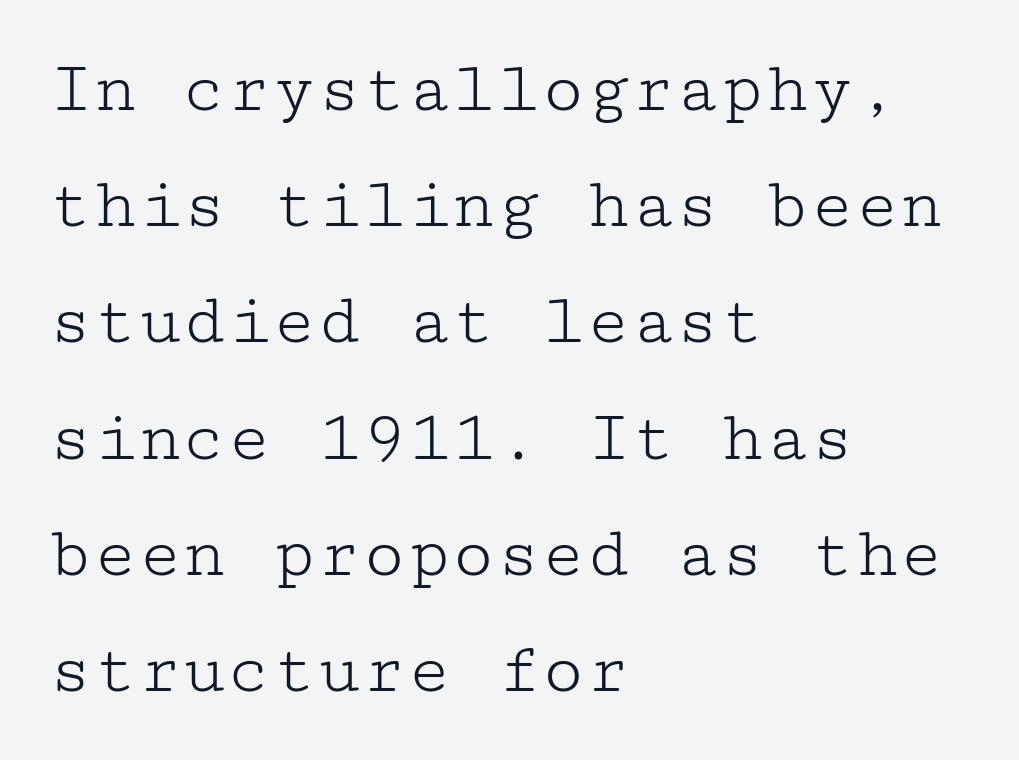
Unmarked baselines from the first word to the last. A serif font was chosen for this passage. In terms of posture, this sample is upright. How would I describe the line gaps? Plain and ordinary.
